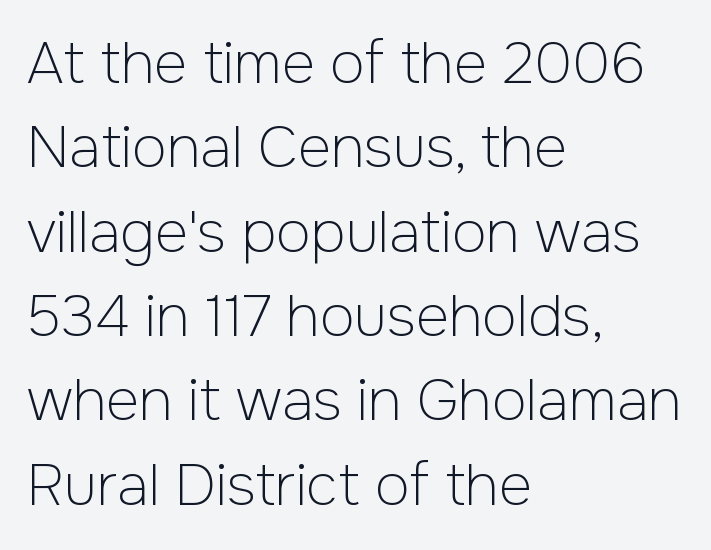
These lines sit exactly where default settings would place them. The glyphs in this specimen are sans serif. Every row of glyphs begins at an identical x-position on the left. Nothing heavy about these letters — not bold at all. Does the lettering tilt? It doesn't — this is upright. Proportional: the letters do not fall into vertical columns.
